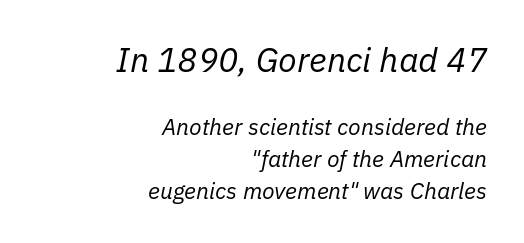
The image shows 34 px regular-weight type, italic (leaning right); set right-aligned, normal line spacing (1.38x), normal letter spacing, not underlined; the first (top) block is 1.48x larger; low stroke contrast and a medium x-height.
